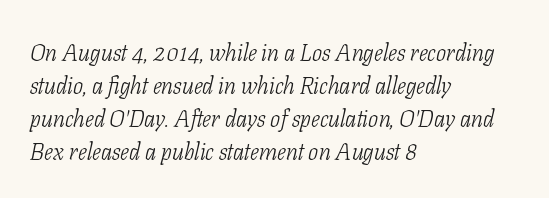
The passage shown stacks its lines at a standard gap. No letter is thick-stroked: the sample isn't bold. Typeset ragged right — the left edge is the straight one. The rendering keeps characters at their native spacing.
